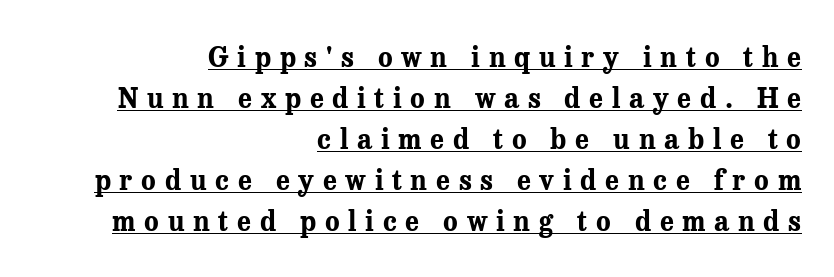
The image shows 27 px bold type, upright; set right-aligned, normal line spacing (1.52x), unusually wide letter spacing (+0.32 em), underlined.
